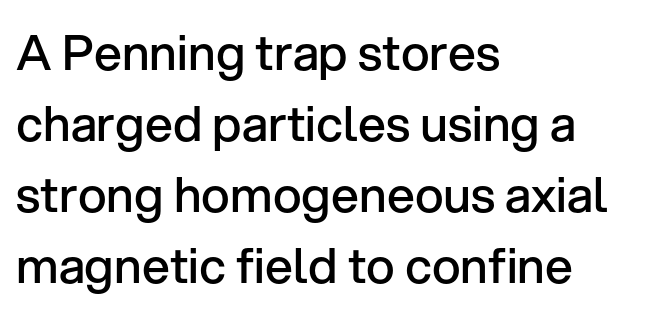
The image shows 49 px semibold sans-serif type, upright; set left-aligned, normal line spacing (1.45x), normal letter spacing, not underlined; low stroke contrast and a medium x-height.
